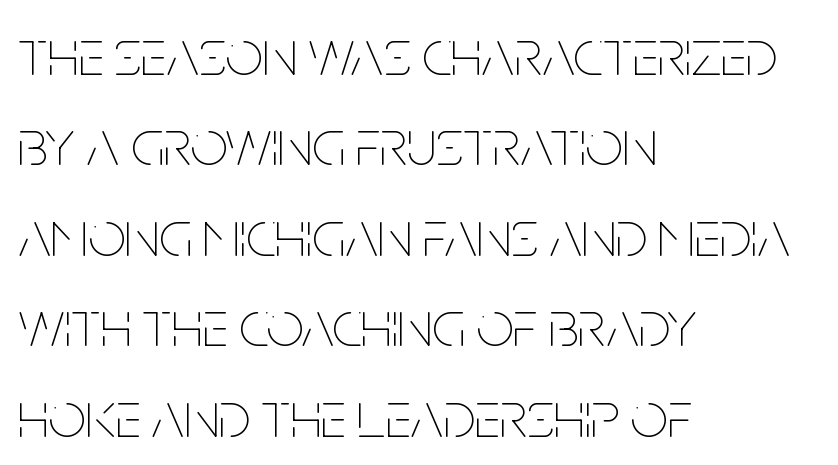
Q: Is the text bold? A: No.
Q: Is the text italic (slanted)? A: No, it is upright.
Q: Is the text underlined? A: No.
Q: How is the paragraph aligned? A: Left-aligned.
Q: Is the spacing between letters normal or unusually wide? A: Normal.
Q: Is the spacing between lines tight, normal or loose? A: Normal.
Q: Width (condensed, normal, or wide)? A: Condensed.
Q: Stroke contrast? A: Low.
Q: x-height? A: Large.
Q: Monospaced? A: No.
